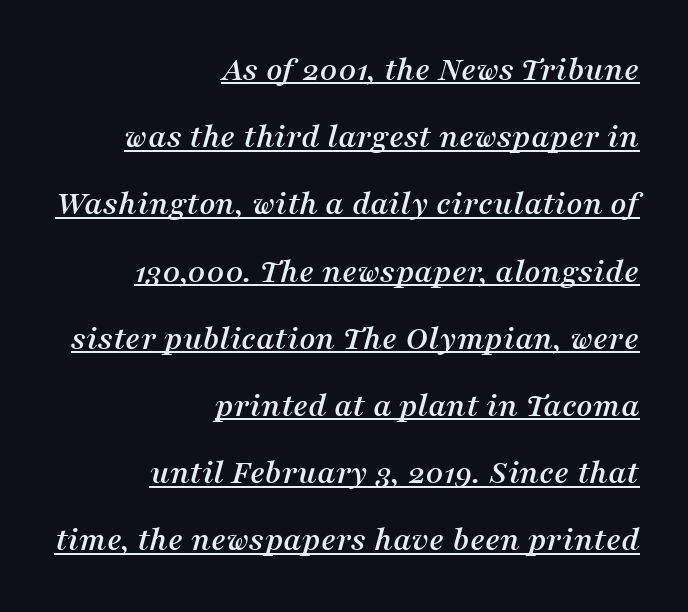
The image shows 35 px serif type, italic (leaning right); set right-aligned, loose line spacing (1.92x), normal letter spacing, underlined; medium stroke contrast and a medium x-height.
